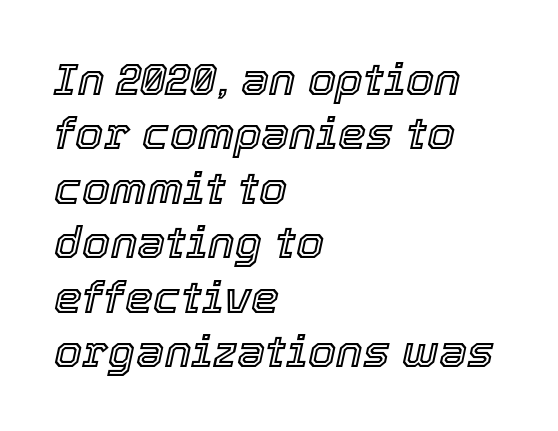
The image shows 45 px text type, italic (leaning right); set left-aligned, line spacing 1.21x, normal letter spacing, not underlined; a medium x-height.
